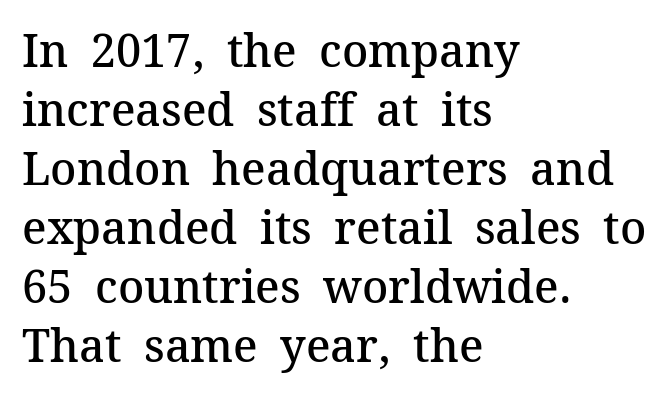
The image shows 45 px semibold serif type, upright; set left-aligned, normal line spacing (1.31x), normal letter spacing, not underlined; medium stroke contrast and a medium x-height.
